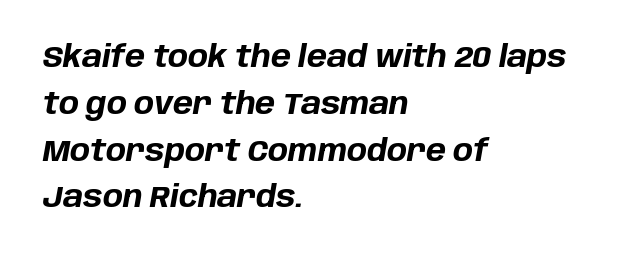
{"italic": "yes", "lean": "right", "slant_degrees": 10, "bold": "yes", "weight": "bold", "width": "normal", "stroke_contrast": "low", "x_height": "large", "monospaced": "no", "underline": "no", "align": "left", "line_spacing": "normal", "line_spacing_ratio": 1.56, "letter_spacing": "normal", "letter_spacing_em": 0.0, "glyph_px": 30}
